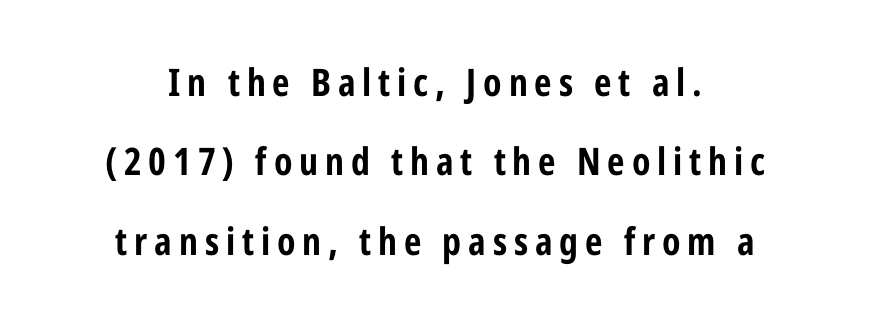
Q: Is the text bold? A: Yes.
Q: Is the text italic (slanted)? A: No, it is upright.
Q: Is the typeface a serif or a sans-serif typeface? A: Sans-serif.
Q: Is the text underlined? A: No.
Q: How is the paragraph aligned? A: Centered.
Q: Is the spacing between lines tight, normal or loose? A: Loose.
Q: Width (condensed, normal, or wide)? A: Condensed.
Q: Stroke contrast? A: Low.
Q: x-height? A: Medium.
Q: Monospaced? A: No.
